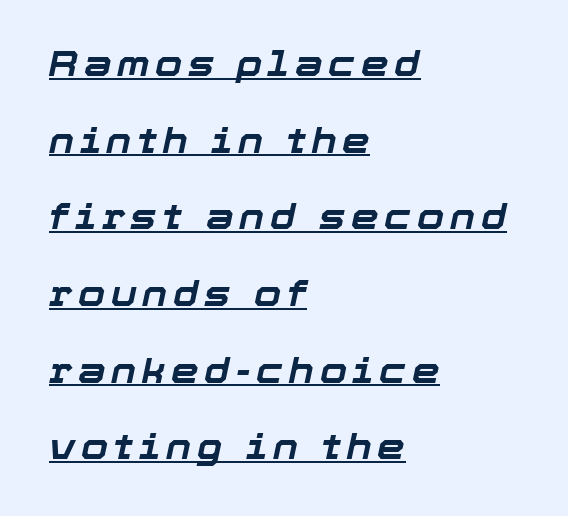
The image shows 35 px bold type, italic (leaning right); set left-aligned, loose line spacing (2.19x), underlined; low stroke contrast and a medium x-height.
